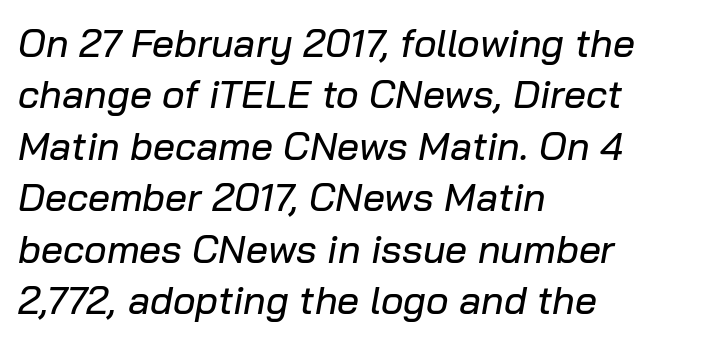
You can tell it's italic because the verticals aren't actually vertical. There is no visible air inserted between adjacent glyphs. Line beginnings align vertically; line endings do not. Looks like regular typesetting: each glyph gets only the width it needs. Regular leading. The space directly below the letters is spotless.
